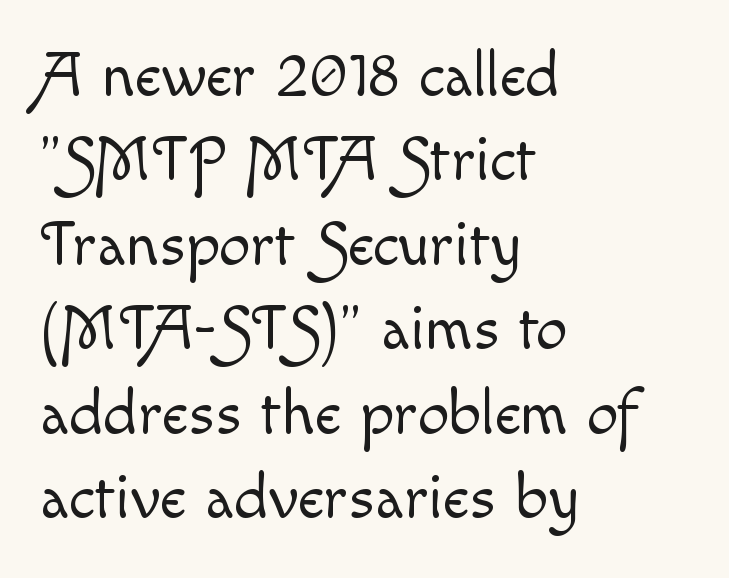
Q: Is the text bold? A: No.
Q: Is the text italic (slanted)? A: No, it is upright.
Q: Is the text underlined? A: No.
Q: How is the paragraph aligned? A: Left-aligned.
Q: Is the spacing between letters normal or unusually wide? A: Normal.
Q: Is the spacing between lines tight, normal or loose? A: Normal.
Q: Width (condensed, normal, or wide)? A: Normal.
Q: x-height? A: Small.
Q: Monospaced? A: No.
